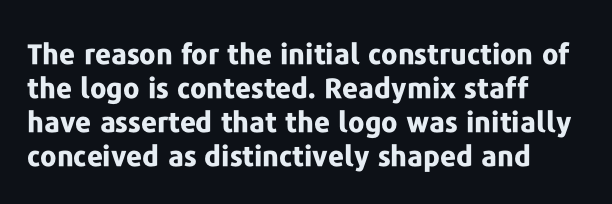
The specimen omits any rule beneath the text block's lines. This rendering employs a face without finishing strokes, i.e., a sans-serif. Posture: vertical. This is heavy type, rendered in bold. The letters sit at their default tracking, neither squeezed nor spread.
